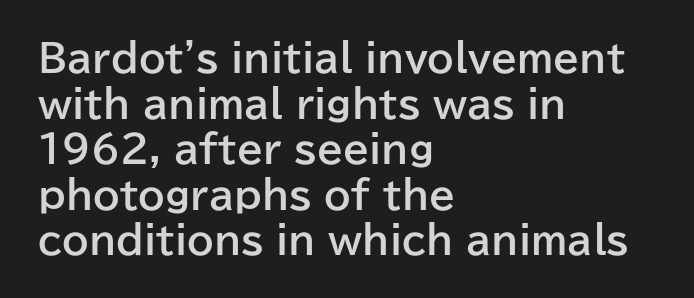
The image shows 38 px bold sans-serif type, upright; set left-aligned, line spacing 1.2x, normal letter spacing, not underlined; low stroke contrast and a medium x-height.
